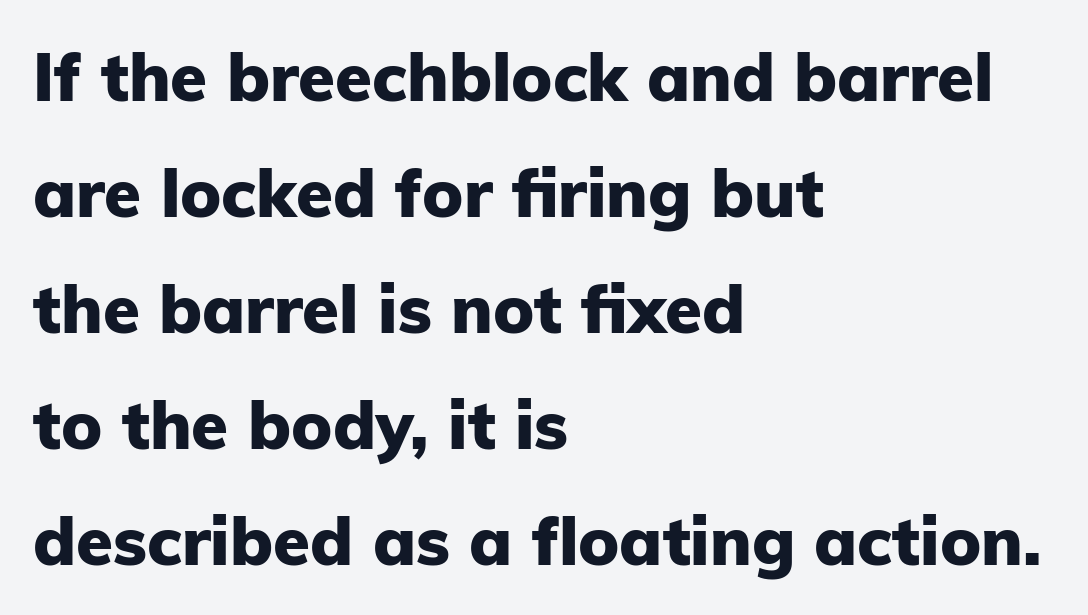
The image shows 67 px heavy sans-serif type, upright; set left-aligned, line spacing 1.73x, normal letter spacing, not underlined; low stroke contrast and a medium x-height.
